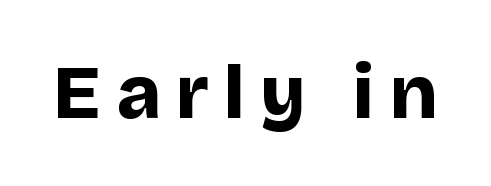
{"serif": "no", "italic": "no", "bold": "yes", "weight": "bold", "width": "normal", "stroke_contrast": "low", "x_height": "large", "monospaced": "no", "underline": "no", "letter_spacing": "wide", "letter_spacing_em": 0.2, "glyph_px": 76}
